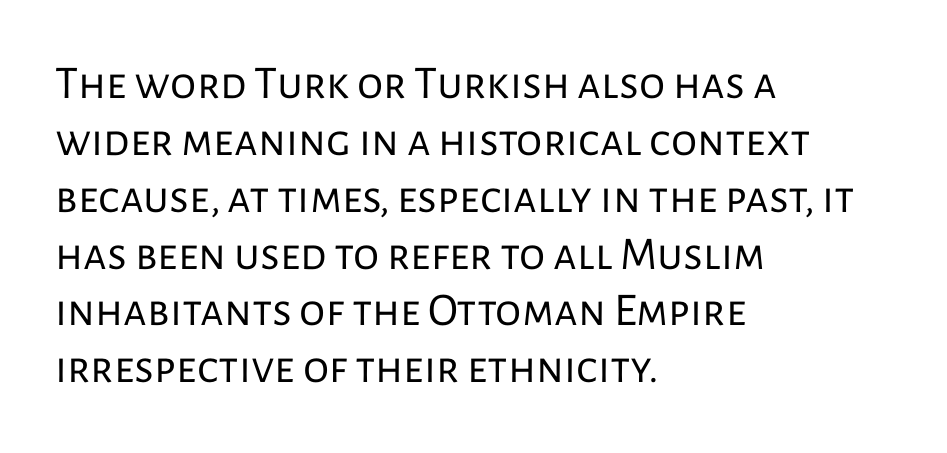
Q: Is the text bold? A: No.
Q: Is the text italic (slanted)? A: No, it is upright.
Q: Is the typeface a serif or a sans-serif typeface? A: Sans-serif.
Q: Is the text underlined? A: No.
Q: How is the paragraph aligned? A: Left-aligned.
Q: Is the spacing between letters normal or unusually wide? A: Normal.
Q: Width (condensed, normal, or wide)? A: Normal.
Q: Stroke contrast? A: Low.
Q: x-height? A: Medium.
Q: Monospaced? A: No.
